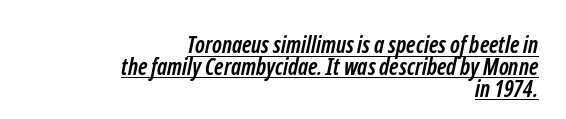
{"bold": "yes", "underline": "yes", "align": "right", "line_spacing": "tight", "line_spacing_ratio": 0.95, "letter_spacing": "normal", "letter_spacing_em": 0.0, "glyph_px": 23}
